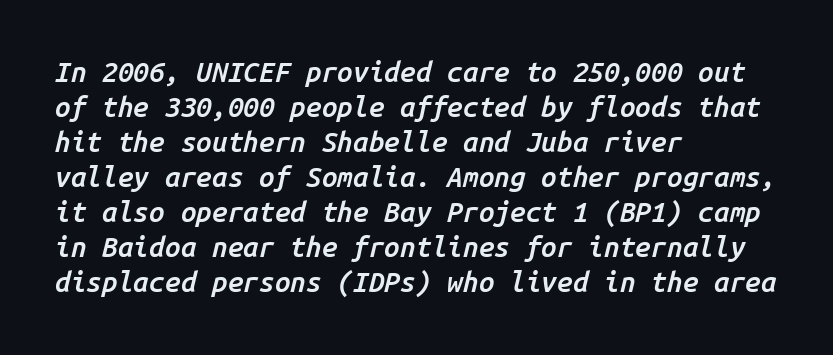
Q: Is the text bold? A: Semi-bold.
Q: Is the text italic (slanted)? A: Yes, it leans right by about 14 degrees.
Q: Is the text underlined? A: No.
Q: How is the paragraph aligned? A: Left-aligned.
Q: Is the spacing between letters normal or unusually wide? A: Normal.
Q: Is the spacing between lines tight, normal or loose? A: Normal.
Q: Width (condensed, normal, or wide)? A: Normal.
Q: Stroke contrast? A: Low.
Q: x-height? A: Medium.
Q: Monospaced? A: Yes.
